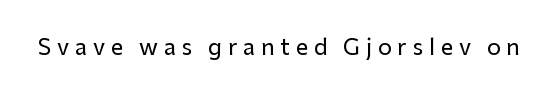
{"italic": "no", "underline": "no", "letter_spacing": "wide", "letter_spacing_em": 0.26, "glyph_px": 22}
